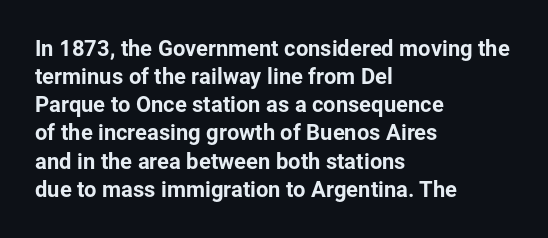
The image shows 22 px text type, upright; set left-aligned, normal line spacing (1.28x), normal letter spacing, not underlined.
